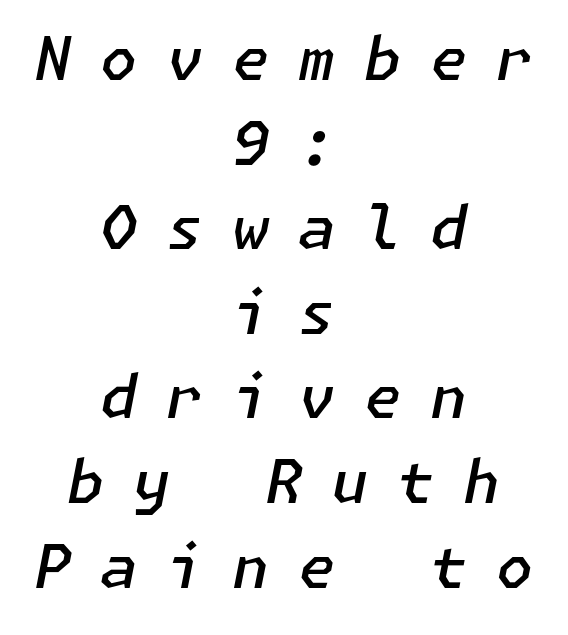
{"italic": "yes", "lean": "right", "slant_degrees": 11, "bold": "semi", "weight": "semibold", "width": "normal", "stroke_contrast": "low", "x_height": "medium", "underline": "no", "align": "center", "line_spacing": "normal", "line_spacing_ratio": 1.41, "letter_spacing": "wide", "letter_spacing_em": 0.48, "glyph_px": 60}
